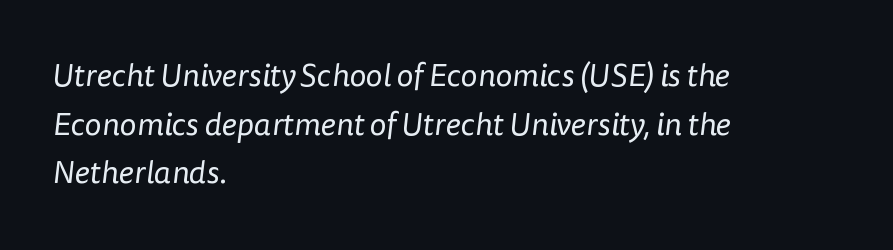
Q: Is the text bold? A: No.
Q: Is the typeface a serif or a sans-serif typeface? A: Sans-serif.
Q: Is the text underlined? A: No.
Q: How is the paragraph aligned? A: Left-aligned.
Q: Is the spacing between letters normal or unusually wide? A: Normal.
Q: Is the spacing between lines tight, normal or loose? A: Normal.
Q: Width (condensed, normal, or wide)? A: Normal.
Q: Stroke contrast? A: Low.
Q: x-height? A: Medium.
Q: Monospaced? A: No.
